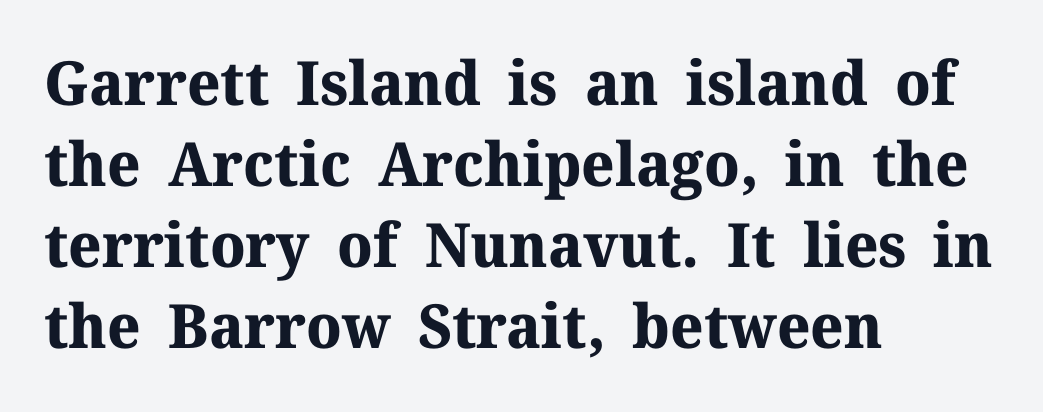
Q: Is the text bold? A: Yes.
Q: Is the text italic (slanted)? A: No, it is upright.
Q: Is the typeface a serif or a sans-serif typeface? A: Serif.
Q: Is the text underlined? A: No.
Q: How is the paragraph aligned? A: Left-aligned.
Q: Is the spacing between letters normal or unusually wide? A: Normal.
Q: Is the spacing between lines tight, normal or loose? A: Normal.
Q: Width (condensed, normal, or wide)? A: Normal.
Q: Stroke contrast? A: Medium.
Q: x-height? A: Medium.
Q: Monospaced? A: No.
